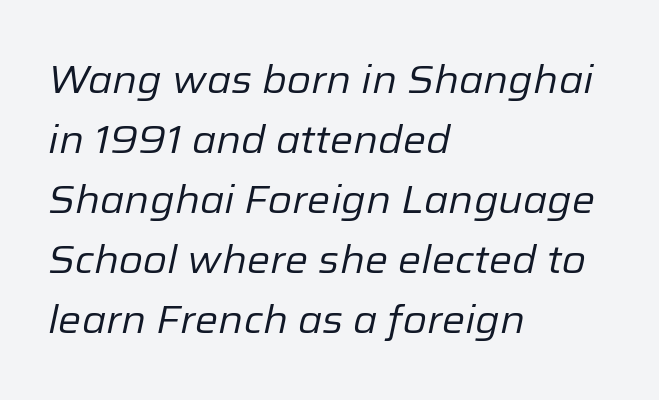
{"italic": "yes", "lean": "right", "slant_degrees": 12, "bold": "no", "weight": "regular", "width": "normal", "stroke_contrast": "low", "x_height": "medium", "monospaced": "no", "underline": "no", "align": "left", "line_spacing": "normal", "line_spacing_ratio": 1.54, "letter_spacing": "normal", "letter_spacing_em": 0.0, "glyph_px": 39}
